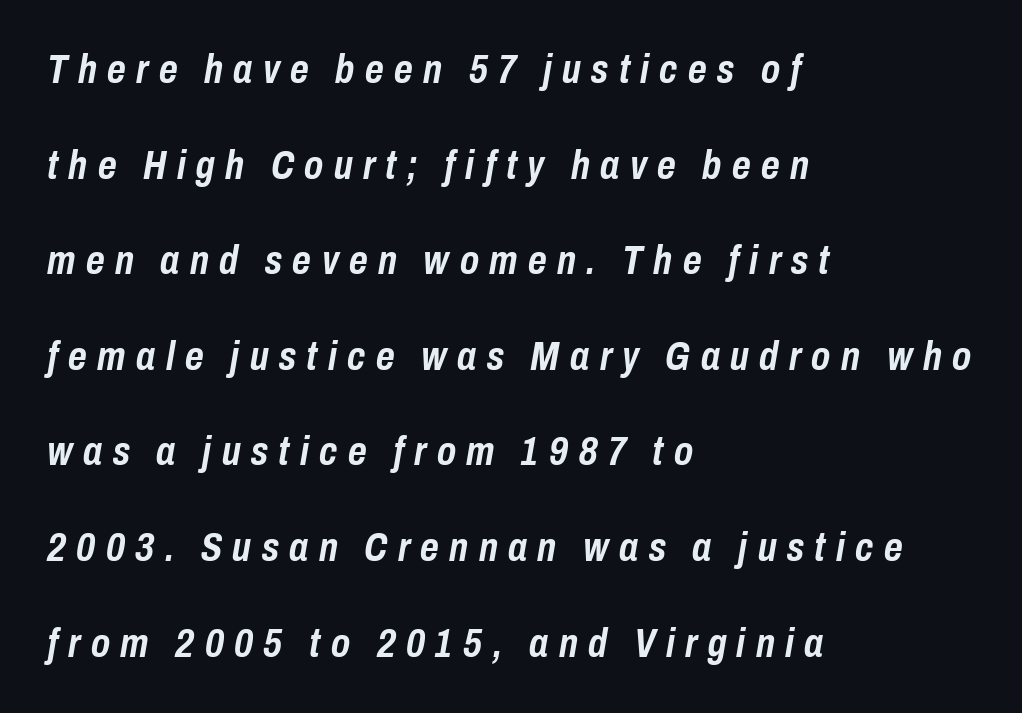
Honestly, there is no underline to notice here at all. The glyphs look as if they've been sheared to an angle. The space between consecutive lines is lavish. Proportional: the letters do not fall into vertical columns. These lines are set flush left with a ragged right edge.
